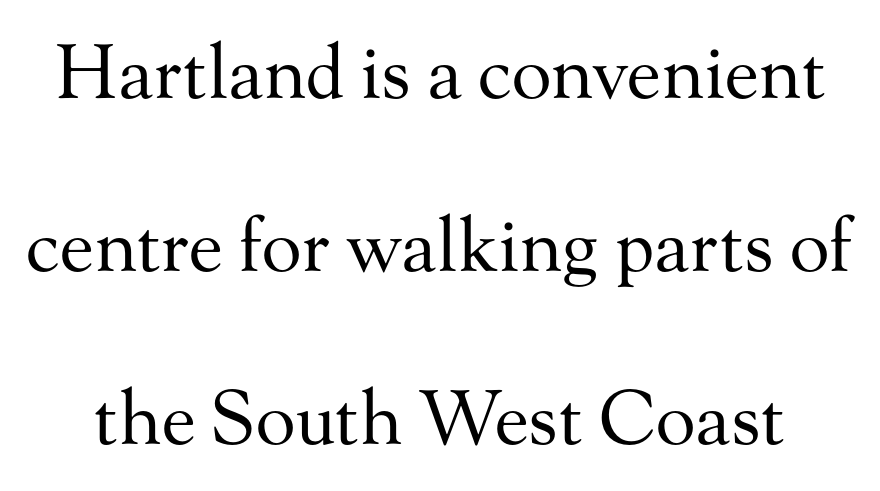
The image shows 74 px regular-weight serif type, upright; set loose line spacing (2.34x), normal letter spacing, not underlined; medium stroke contrast and a small x-height.
